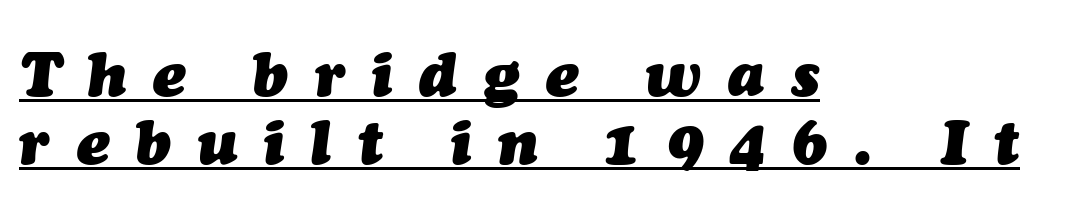
Q: Is the text bold? A: Yes.
Q: Is the text italic (slanted)? A: Yes, it leans right by about 7 degrees.
Q: Is the text underlined? A: Yes.
Q: How is the paragraph aligned? A: Left-aligned.
Q: Is the spacing between letters normal or unusually wide? A: Unusually wide.
Q: Is the spacing between lines tight, normal or loose? A: Tight.
Q: Width (condensed, normal, or wide)? A: Normal.
Q: Stroke contrast? A: Medium.
Q: x-height? A: Medium.
Q: Monospaced? A: No.
